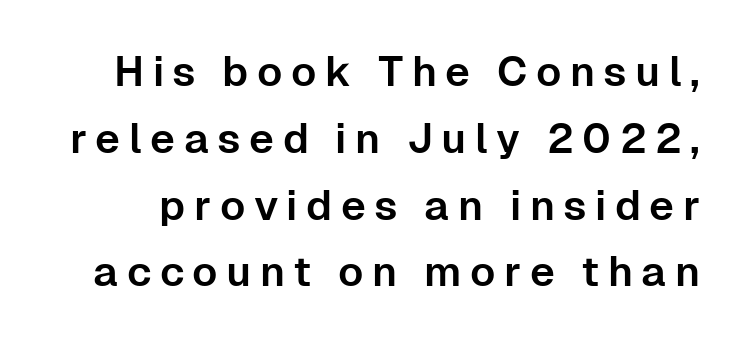
{"serif": "no", "italic": "no", "width": "normal", "stroke_contrast": "low", "x_height": "medium", "monospaced": "no", "underline": "no", "line_spacing": "normal", "line_spacing_ratio": 1.59, "letter_spacing": "wide", "letter_spacing_em": 0.2, "glyph_px": 42}
